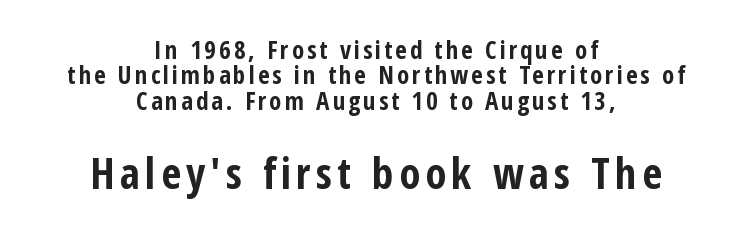
Q: Is the text bold? A: Yes.
Q: Is the text italic (slanted)? A: No, it is upright.
Q: Is the typeface a serif or a sans-serif typeface? A: Sans-serif.
Q: Is the text underlined? A: No.
Q: How is the paragraph aligned? A: Centered.
Q: Is the spacing between lines tight, normal or loose? A: Tight.
Q: Which block of text is set in a larger size, the first (top) or the second (bottom)? A: The second (bottom) one.
Q: Width (condensed, normal, or wide)? A: Condensed.
Q: Stroke contrast? A: Low.
Q: x-height? A: Medium.
Q: Monospaced? A: No.
